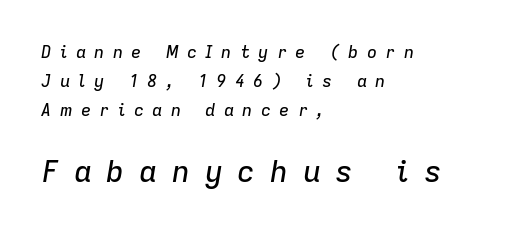
A typesetter would mark this as italic. Character widths vary here, with narrow letters taking less room than wide ones. The lines are quadded left. Descender tails drop into unmarked territory.
